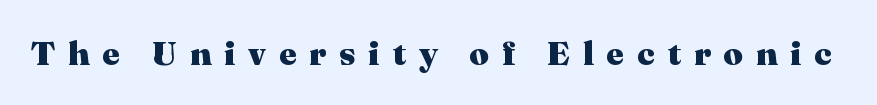
The image shows 34 px heavy serif type, upright; set unusually wide letter spacing (+0.38 em), not underlined; medium stroke contrast and a medium x-height.
